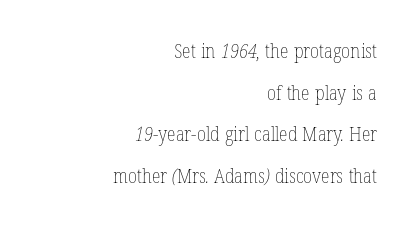
Letter spacing: default. The passage shown stacks its lines with a broad gap. Words float on clear page, feet unadorned. The characters are drawn with everyday or finer stroke widths. All the whitespace from short lines collects on the left.
